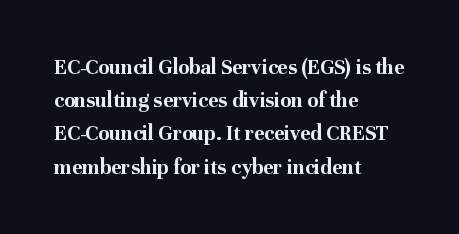
The image shows 22 px bold type, upright; set left-aligned, normal line spacing (1.51x), normal letter spacing, not underlined.
